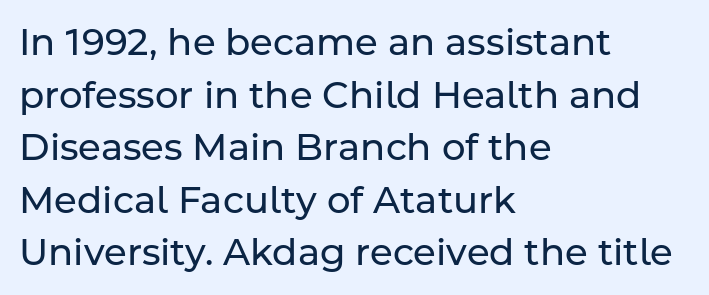
The image shows 37 px regular-weight sans-serif type, upright; set left-aligned, normal line spacing (1.42x), normal letter spacing, not underlined; low stroke contrast and a medium x-height.
